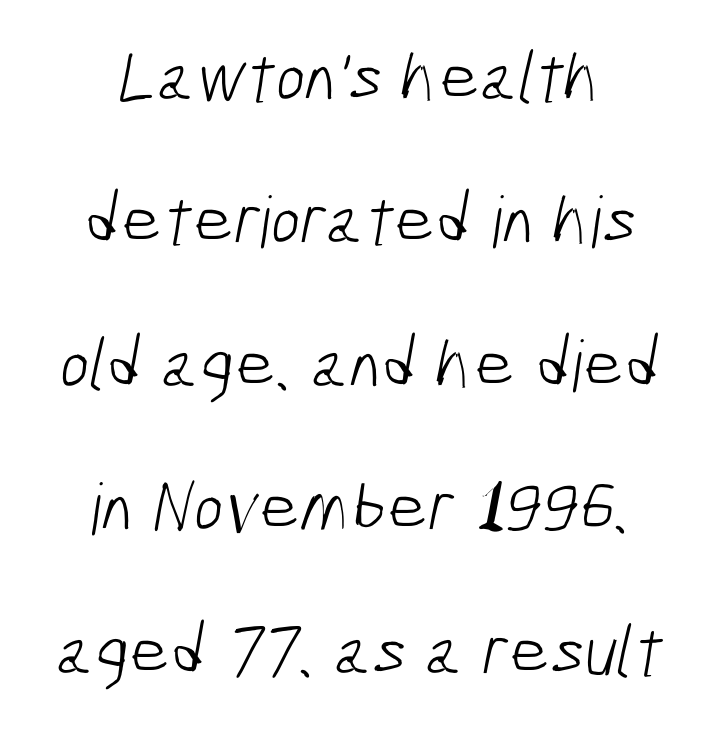
Is this a sans? Yes — the strokes have no serifs. The words here are not underlined. Does the leading feel generous? Absolutely, it's lavish. Is this a fixed-width face? No — the glyphs have proportional, varying widths. The letters look calm and open, with moderate or lighter stems.
